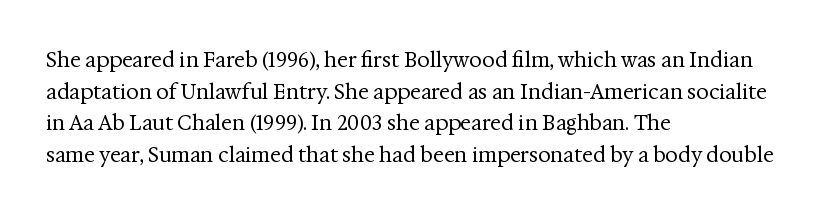
{"italic": "no", "bold": "no", "underline": "no", "align": "left", "line_spacing": "normal", "line_spacing_ratio": 1.58, "letter_spacing": "normal", "letter_spacing_em": 0.0, "glyph_px": 20}
